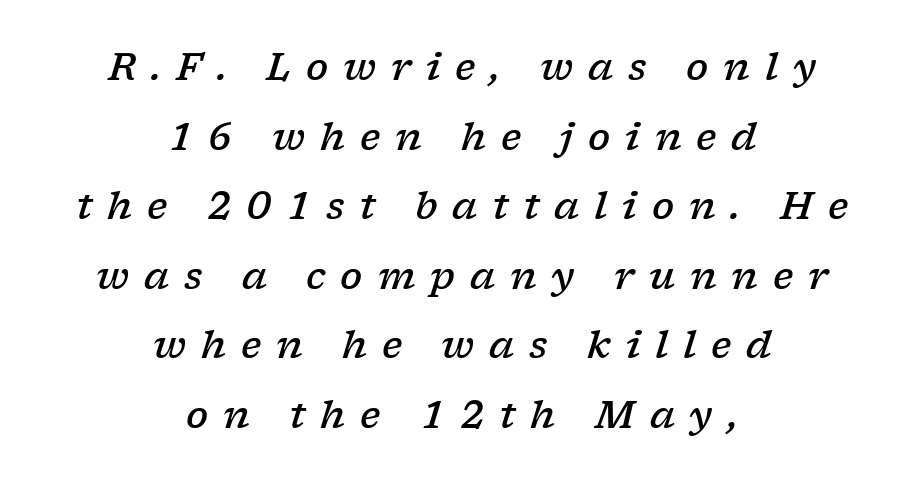
{"serif": "yes", "italic": "yes", "lean": "right", "slant_degrees": 17, "bold": "semi", "weight": "semibold", "width": "wide", "stroke_contrast": "low", "x_height": "medium", "monospaced": "no", "underline": "no", "align": "center", "line_spacing_ratio": 1.88, "letter_spacing": "wide", "letter_spacing_em": 0.4, "glyph_px": 37}
